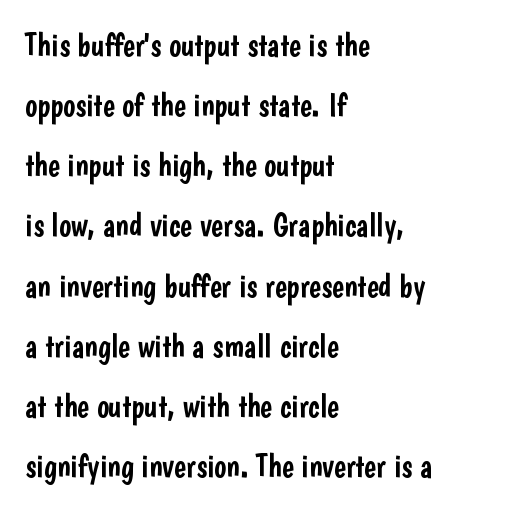
Q: Is the text italic (slanted)? A: No, it is upright.
Q: Is the typeface a serif or a sans-serif typeface? A: Sans-serif.
Q: Is the text underlined? A: No.
Q: How is the paragraph aligned? A: Left-aligned.
Q: Is the spacing between letters normal or unusually wide? A: Normal.
Q: Width (condensed, normal, or wide)? A: Condensed.
Q: Stroke contrast? A: Low.
Q: x-height? A: Medium.
Q: Monospaced? A: No.
